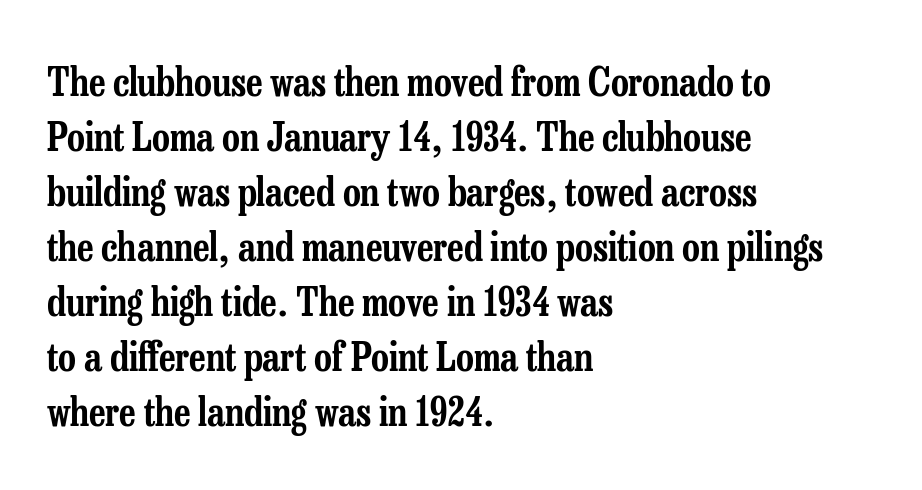
Q: Is the text italic (slanted)? A: No, it is upright.
Q: Is the typeface a serif or a sans-serif typeface? A: Serif.
Q: Is the text underlined? A: No.
Q: How is the paragraph aligned? A: Left-aligned.
Q: Is the spacing between letters normal or unusually wide? A: Normal.
Q: Is the spacing between lines tight, normal or loose? A: Normal.
Q: Width (condensed, normal, or wide)? A: Condensed.
Q: Stroke contrast? A: Low.
Q: x-height? A: Medium.
Q: Monospaced? A: No.
